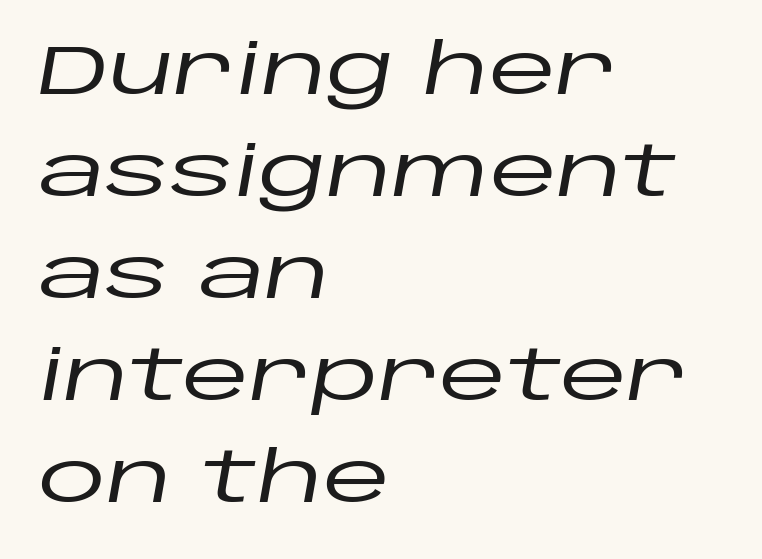
Q: Is the text italic (slanted)? A: Yes, it leans right by about 10 degrees.
Q: Is the text underlined? A: No.
Q: How is the paragraph aligned? A: Left-aligned.
Q: Is the spacing between letters normal or unusually wide? A: Normal.
Q: Is the spacing between lines tight, normal or loose? A: Normal.
Q: Width (condensed, normal, or wide)? A: Wide.
Q: Stroke contrast? A: Low.
Q: x-height? A: Large.
Q: Monospaced? A: No.
